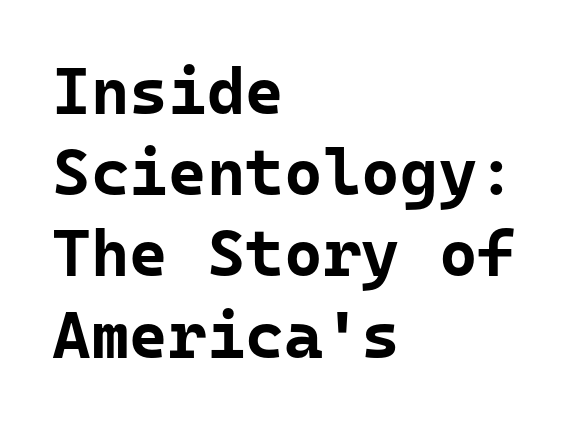
This sample uses plain, unmodified letter spacing. This is roman type, the default non-slanted kind. Descenders are the only things crossing below the line. The passage shown is typeset with a sans-serif family. As a designer I'd log this as weight 700, bold.
